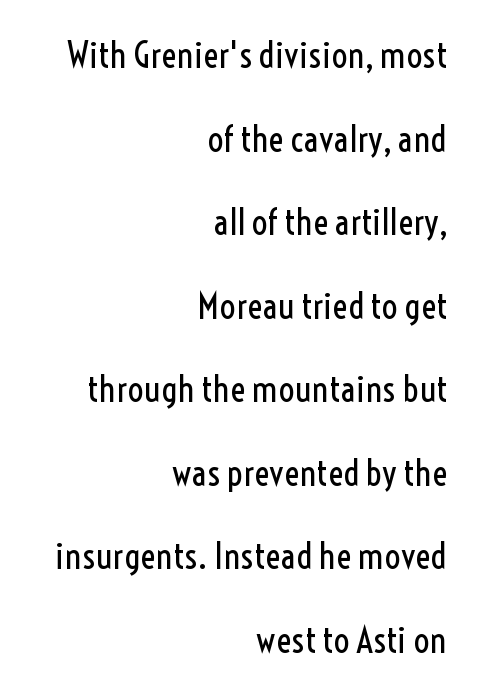
Q: Is the text bold? A: No.
Q: Is the text italic (slanted)? A: No, it is upright.
Q: Is the typeface a serif or a sans-serif typeface? A: Sans-serif.
Q: Is the text underlined? A: No.
Q: How is the paragraph aligned? A: Right-aligned.
Q: Is the spacing between letters normal or unusually wide? A: Normal.
Q: Is the spacing between lines tight, normal or loose? A: Loose.
Q: Width (condensed, normal, or wide)? A: Condensed.
Q: x-height? A: Medium.
Q: Monospaced? A: No.
